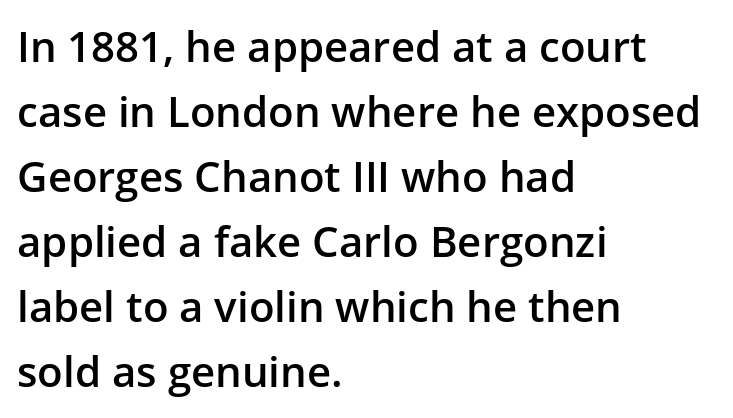
{"serif": "no", "italic": "no", "bold": "semi", "weight": "semibold", "width": "normal", "stroke_contrast": "low", "x_height": "medium", "monospaced": "no", "underline": "no", "align": "left", "line_spacing": "normal", "line_spacing_ratio": 1.55, "letter_spacing": "normal", "letter_spacing_em": 0.0, "glyph_px": 42}
